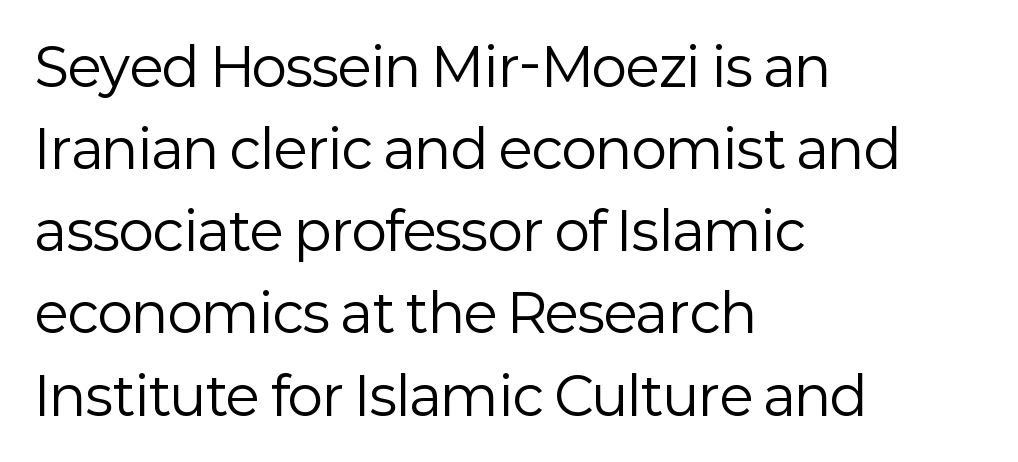
{"serif": "no", "italic": "no", "bold": "no", "weight": "regular", "width": "normal", "stroke_contrast": "low", "x_height": "medium", "monospaced": "no", "underline": "no", "align": "left", "line_spacing": "normal", "line_spacing_ratio": 1.55, "letter_spacing": "normal", "letter_spacing_em": 0.0, "glyph_px": 53}
